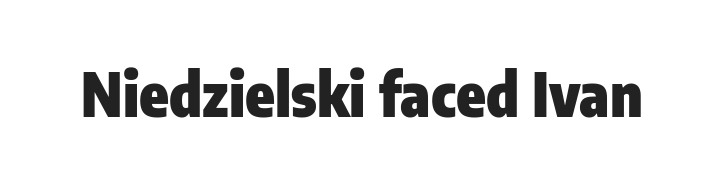
The image shows 60 px heavy, condensed sans-serif type, upright; set normal letter spacing, not underlined; low stroke contrast and a medium x-height.
